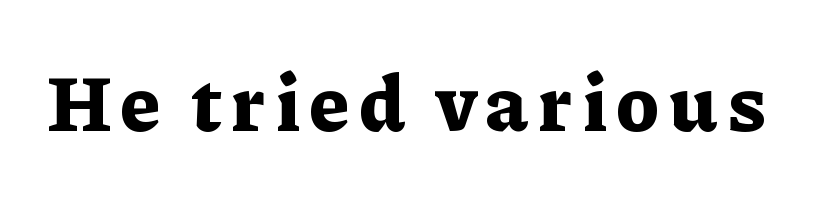
Q: Is the text bold? A: Yes.
Q: Is the text italic (slanted)? A: No, it is upright.
Q: Is the typeface a serif or a sans-serif typeface? A: Serif.
Q: Is the text underlined? A: No.
Q: Width (condensed, normal, or wide)? A: Normal.
Q: Stroke contrast? A: Low.
Q: x-height? A: Medium.
Q: Monospaced? A: No.
